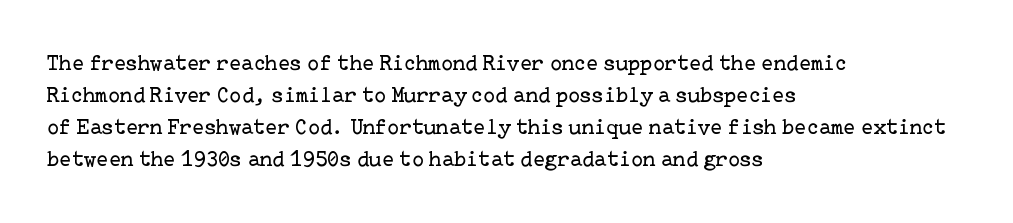
This sample uses an upright cut, with every glyph sitting square on the baseline. Check the space under the baseline: it is left empty. These lines are set flush left with a ragged right edge. Weight: not bold — regular or lighter.
